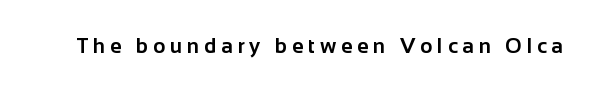
The image shows 21 px bold type, upright; set unusually wide letter spacing (+0.23 em), not underlined.
